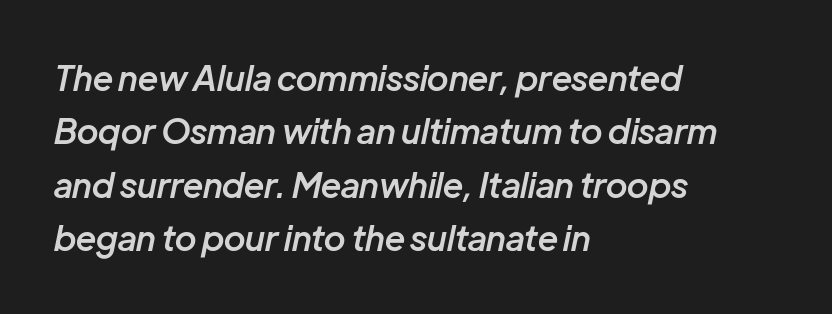
{"italic": "yes", "lean": "right", "slant_degrees": 12, "bold": "semi", "weight": "semibold", "width": "normal", "stroke_contrast": "low", "x_height": "medium", "monospaced": "no", "underline": "no", "align": "left", "line_spacing": "normal", "line_spacing_ratio": 1.57, "letter_spacing": "normal", "letter_spacing_em": 0.0, "glyph_px": 34}
